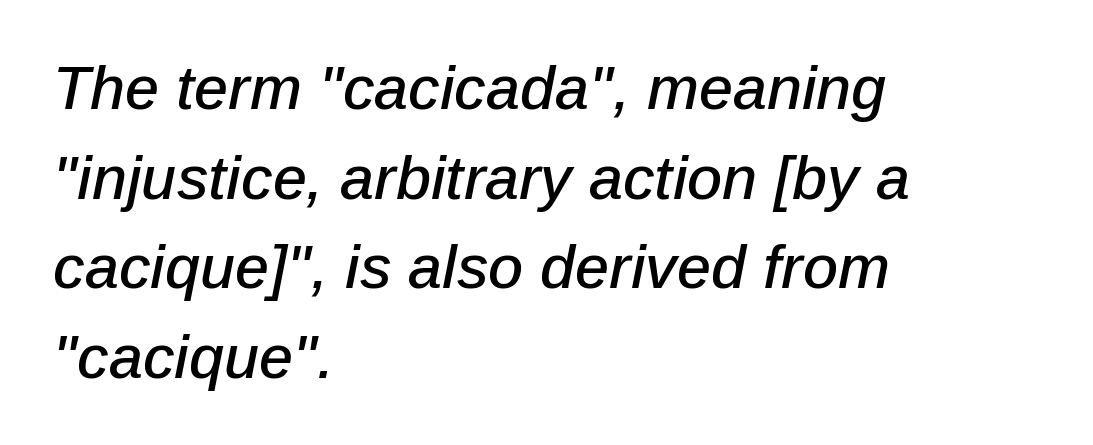
Q: Is the text italic (slanted)? A: Yes, it leans right by about 12 degrees.
Q: Is the text underlined? A: No.
Q: How is the paragraph aligned? A: Left-aligned.
Q: Is the spacing between letters normal or unusually wide? A: Normal.
Q: Is the spacing between lines tight, normal or loose? A: Normal.
Q: Width (condensed, normal, or wide)? A: Normal.
Q: Stroke contrast? A: Low.
Q: x-height? A: Medium.
Q: Monospaced? A: No.
